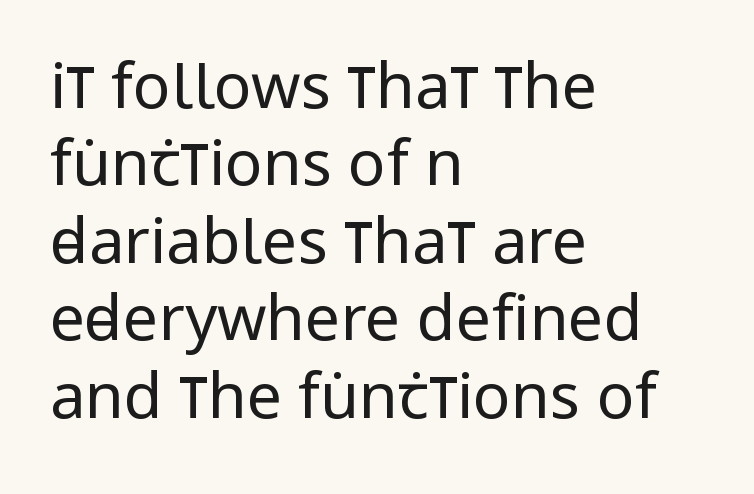
The image shows 63 px regular-weight, condensed sans-serif type, upright; set left-aligned, line spacing 1.23x, normal letter spacing, not underlined; low stroke contrast and a large x-height.
